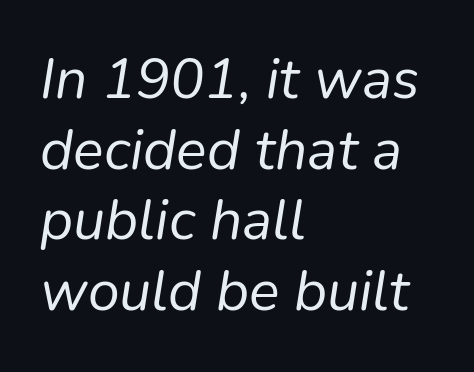
{"italic": "yes", "lean": "right", "slant_degrees": 9, "bold": "no", "weight": "regular", "width": "normal", "stroke_contrast": "low", "x_height": "medium", "monospaced": "no", "underline": "no", "align": "left", "line_spacing_ratio": 1.24, "letter_spacing": "normal", "letter_spacing_em": 0.0, "glyph_px": 57}
